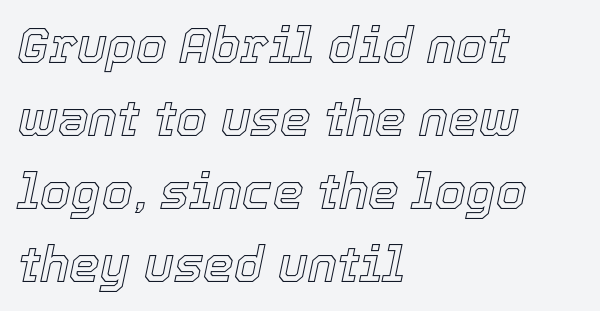
Characters are canted at an angle relative to the baseline's perpendicular. Looks like regular typesetting: each glyph gets only the width it needs. Summary of vertical rhythm: regular, with standard interline spacing. A classic flush-left, rag-right setting is used for this passage.
